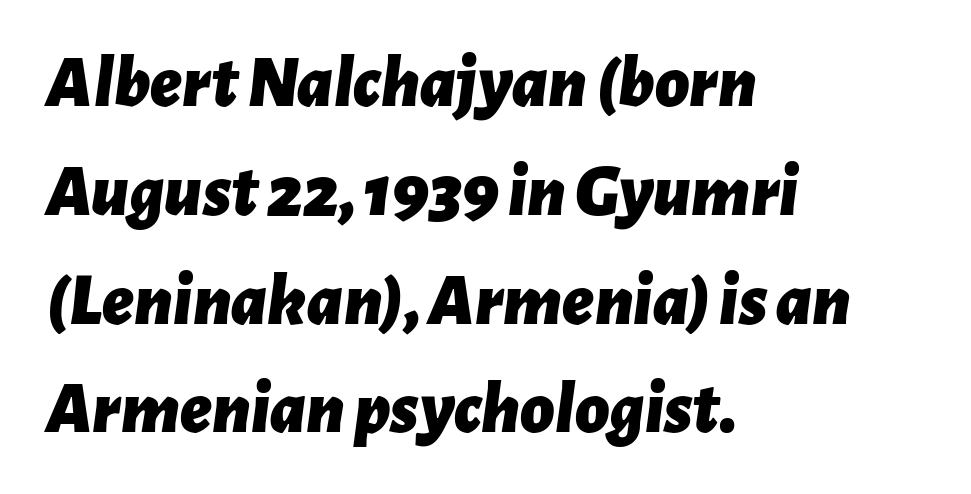
The image shows 74 px bold type, italic (leaning right); set left-aligned, normal line spacing (1.47x), normal letter spacing, not underlined; low stroke contrast and a medium x-height.
